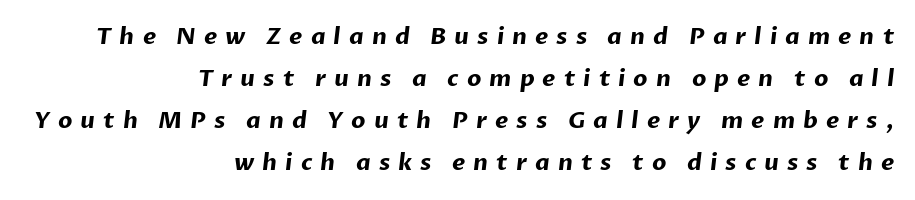
{"bold": "yes", "underline": "no", "align": "right", "line_spacing_ratio": 1.82, "letter_spacing": "wide", "letter_spacing_em": 0.35, "glyph_px": 23}
